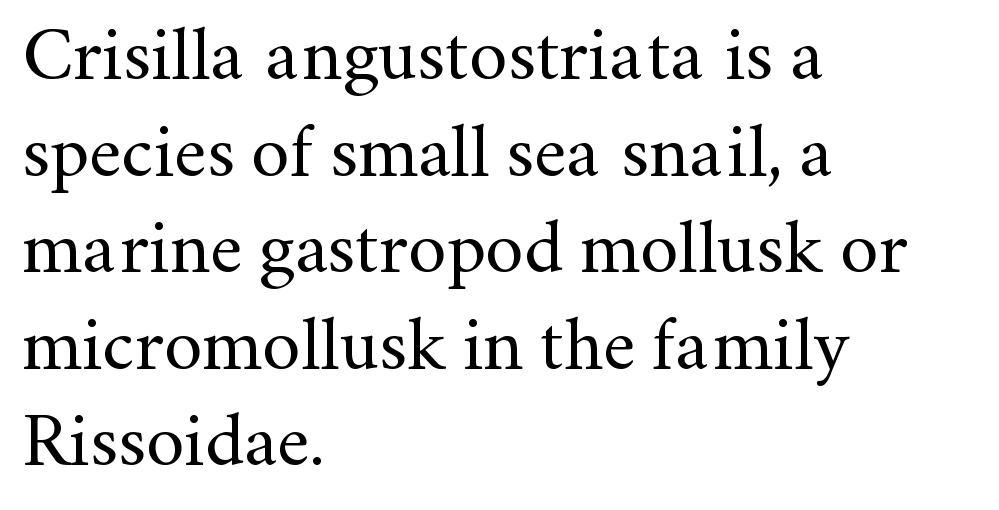
Reading down the column, the eye jumps a familiar distance to each next line. Look at the tracking — it's just the regular setting, nothing added. The strokes carry an ordinary text weight at most. The lines are quadded left. Spacing verdict: proportional, widths tailored to each character.
